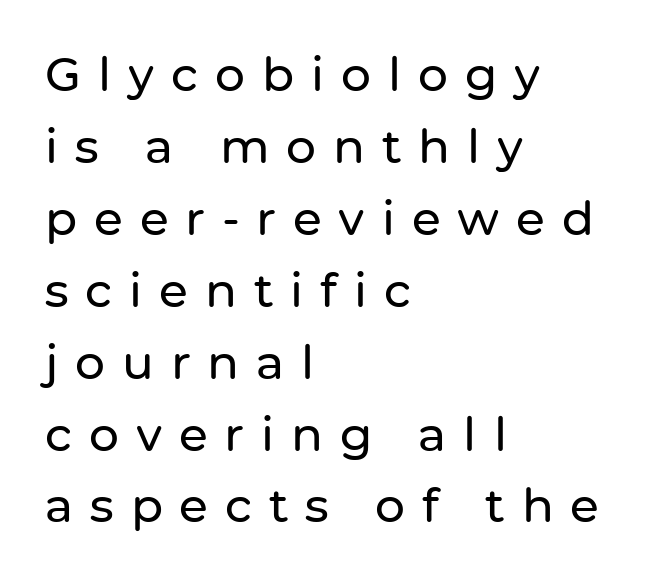
Rule under the text: the space is simply empty. A typesetter would mark this as roman, not italic. Type style note: lacks serifs. A normal amount of white space separates one row of letters from the next.
